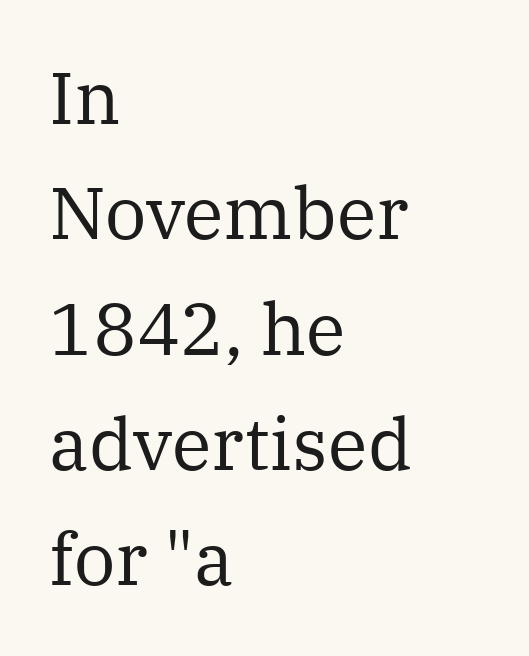
The image shows 73 px regular-weight serif type, upright; set left-aligned, normal line spacing (1.58x), normal letter spacing, not underlined; medium stroke contrast and a medium x-height.
